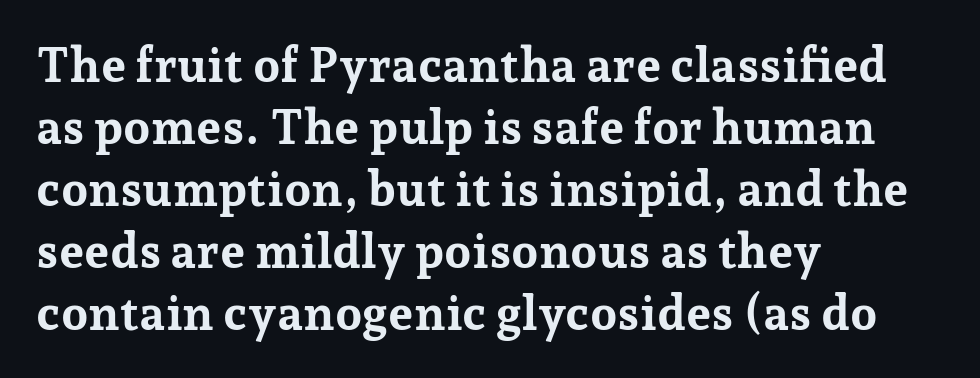
A typesetter would label this face a serif. On the weight axis this lands at bold, roughly 700. The baseline area is clear. Is there any slant? The stems are plumb. Short and long lines alike share a common starting point at left. Regarding leading, the lines here are spaced in the standard way.
